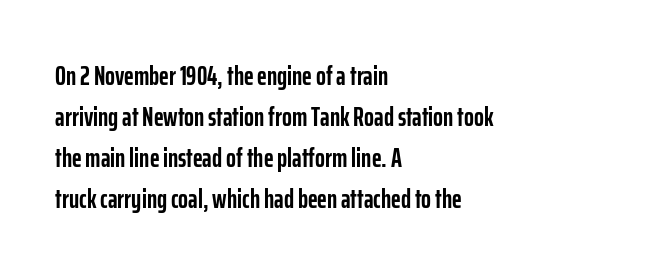
{"italic": "no", "bold": "yes", "underline": "no", "align": "left", "line_spacing": "normal", "line_spacing_ratio": 1.58, "letter_spacing": "normal", "letter_spacing_em": 0.0, "glyph_px": 26}
